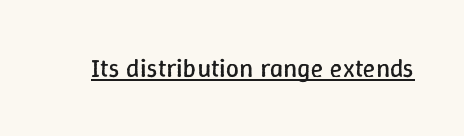
Q: Is the text bold? A: No.
Q: Is the text italic (slanted)? A: No, it is upright.
Q: Is the text underlined? A: Yes.
Q: Is the spacing between letters normal or unusually wide? A: Normal.
